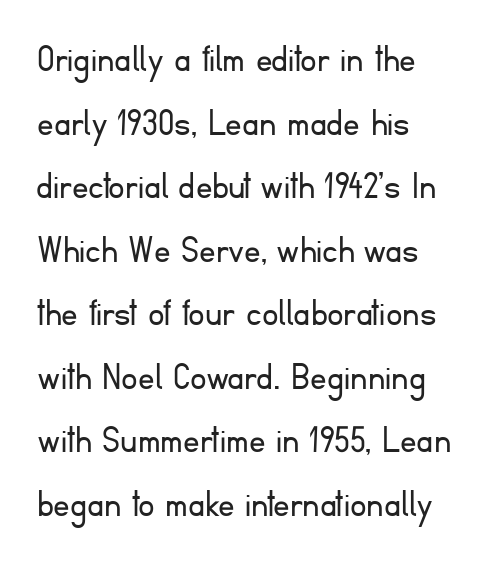
Observe the absence of serifs on each vertical stroke in this sample. Compared with a centered layout, this one pins lines to the left instead. The face looks like a standard text weight, possibly lighter. How are the letters spaced? Ordinarily, with no added tracking. You could not count columns in this text — the font is proportionally spaced.
